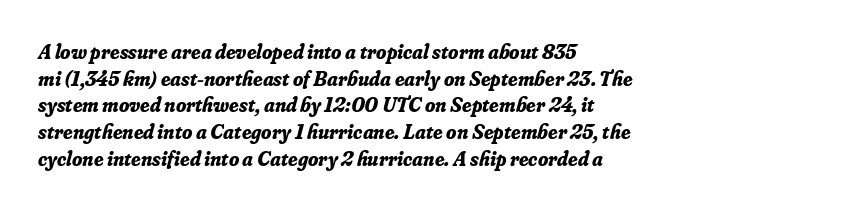
The image shows 21 px bold type, italic (leaning right); set left-aligned, normal line spacing (1.27x), normal letter spacing, not underlined.
